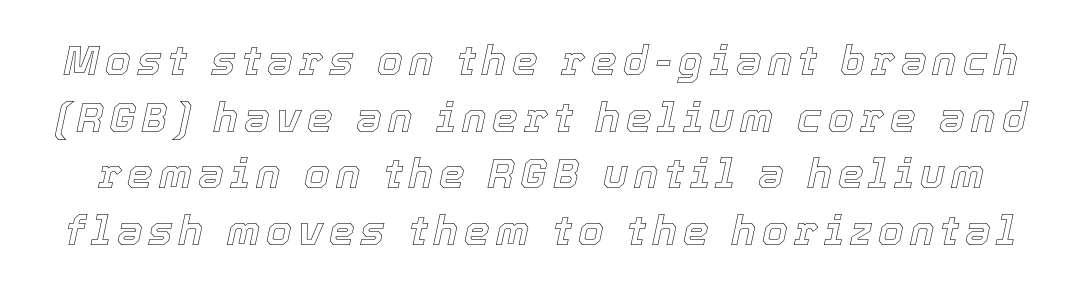
The image shows 41 px text type, italic (leaning right); set normal line spacing (1.38x), not underlined; a medium x-height.
